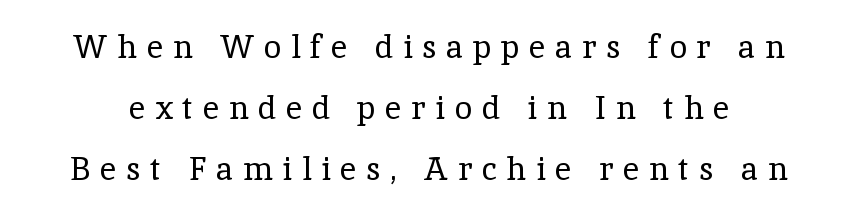
{"serif": "yes", "italic": "no", "bold": "no", "weight": "regular", "width": "normal", "x_height": "medium", "monospaced": "no", "underline": "no", "line_spacing": "loose", "line_spacing_ratio": 1.91, "letter_spacing": "wide", "letter_spacing_em": 0.3, "glyph_px": 32}
